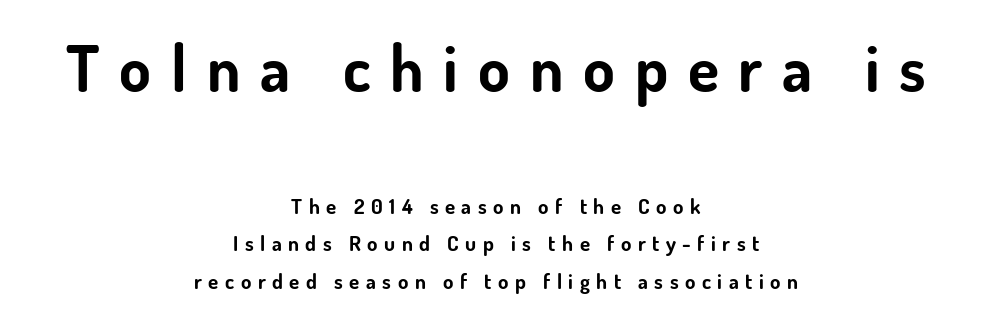
{"serif": "no", "italic": "no", "bold": "yes", "weight": "bold", "width": "normal", "stroke_contrast": "low", "x_height": "small", "monospaced": "no", "underline": "no", "align": "center", "line_spacing_ratio": 1.79, "letter_spacing": "wide", "letter_spacing_em": 0.31, "larger_block": "first", "size_ratio": 3.05, "glyph_px": 64}
